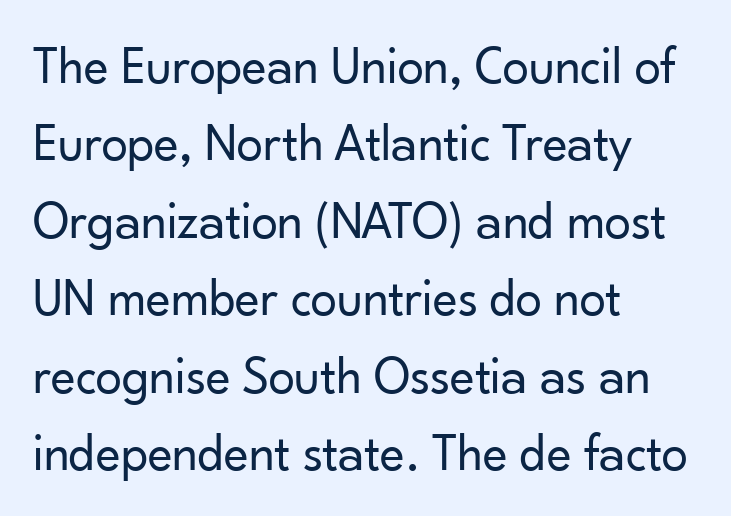
{"serif": "no", "italic": "no", "bold": "no", "weight": "regular", "width": "normal", "stroke_contrast": "low", "x_height": "small", "monospaced": "no", "underline": "no", "align": "left", "line_spacing": "normal", "line_spacing_ratio": 1.46, "letter_spacing": "normal", "letter_spacing_em": 0.0, "glyph_px": 53}
